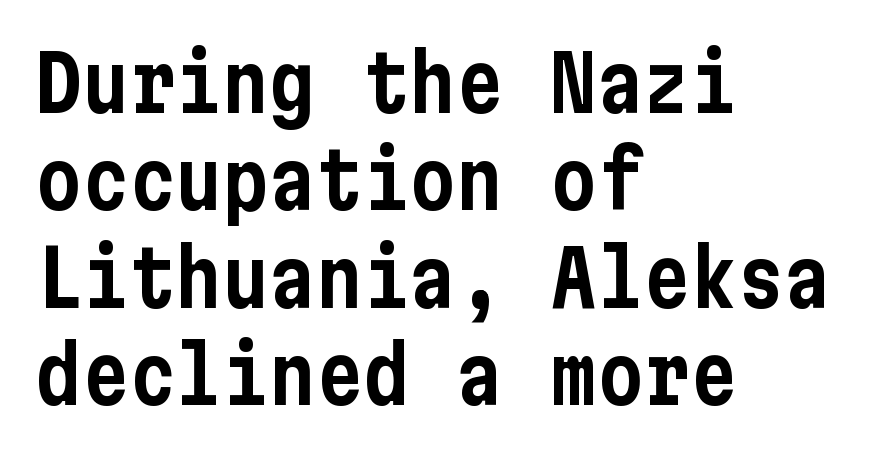
Ordinary non-slanted type is in use. Left-aligned paragraph, ragged on the right. The lines sit at an ordinary, default distance from one another. Note: no serifs on the glyphs. Here the glyphs are tracked normally, forming tight word shapes.
